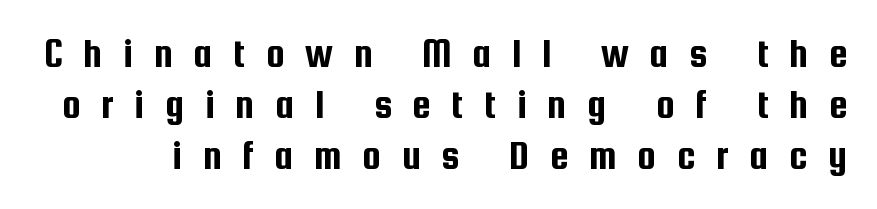
The letterforms stand isolated, each surrounded by extra space. The lettering holds an erect, upright posture throughout. This sample uses a sans-serif face. Just letters on the line, the space beneath them empty.
